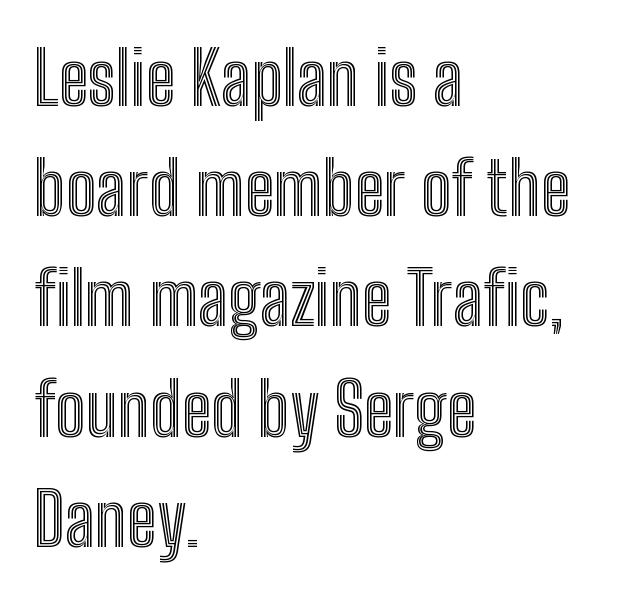
The passage shown is typed in a proportional face where columns would drift. Letter spacing: default. Short and long lines alike share a common starting point at left. Nobody drew a line under any word here.
